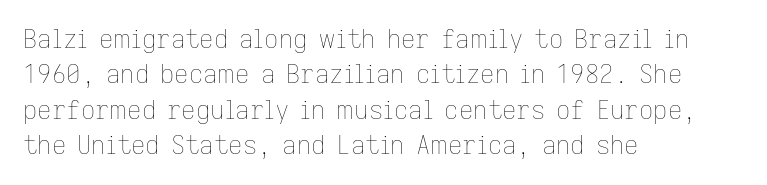
Q: Is the text bold? A: No.
Q: Is the text italic (slanted)? A: No, it is upright.
Q: Is the text underlined? A: No.
Q: How is the paragraph aligned? A: Left-aligned.
Q: Is the spacing between letters normal or unusually wide? A: Normal.
Q: Is the spacing between lines tight, normal or loose? A: Normal.
